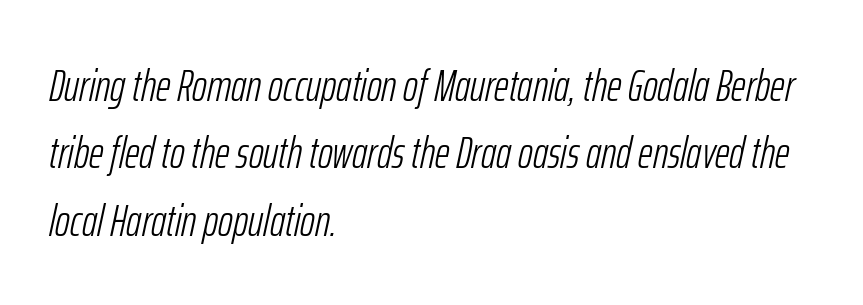
The image shows 45 px light, condensed type, italic (leaning right); set left-aligned, normal line spacing (1.5x), normal letter spacing, not underlined; low stroke contrast and a medium x-height.
